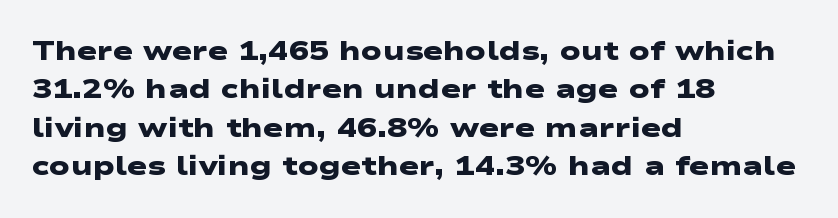
The image shows 27 px bold type; set left-aligned, normal line spacing (1.42x), normal letter spacing, not underlined.
